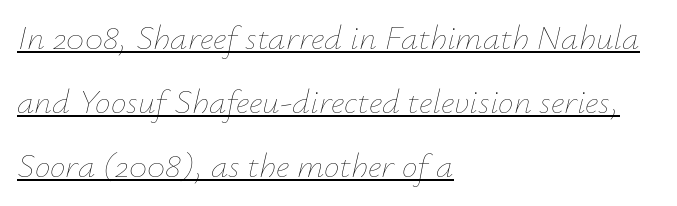
Do the characters align in a grid? No, the font is proportional. If you drew a ruler down the left edge, every line would touch it. You can tell it's italic because the verticals aren't actually vertical. Tracking here is standard; glyphs follow each other at the usual distance. The passage shown is not bold in any degree. The lettering is marked with a stroke running underneath it.
